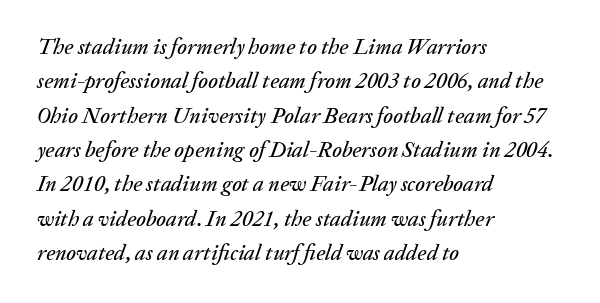
Descender tails drop into unmarked territory. How would I describe the line gaps? Plain and ordinary. The glyphs look as if they've been sheared to an angle. Alignment: flush left. Tracking here is standard; glyphs follow each other at the usual distance.
